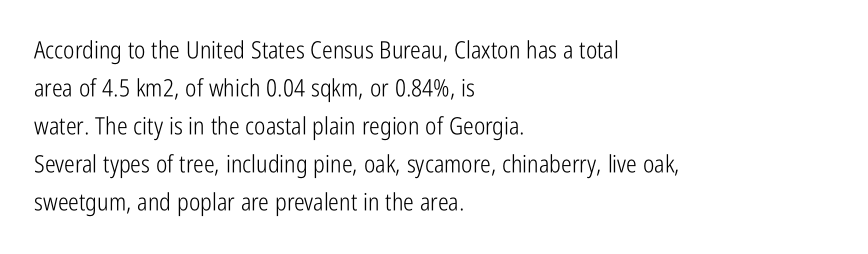
The image shows 24 px text type, upright; set left-aligned, normal line spacing (1.58x), normal letter spacing, not underlined.
